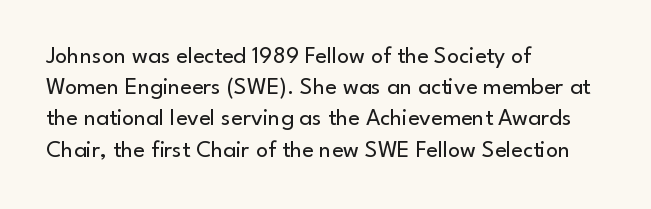
The ragged edge is on the right, which tells us the setting is flush left. The passage shown is not underscored anywhere. These lines were composed using upright roman letters. This sample uses plain, unmodified letter spacing. Reading down the column, the eye jumps a familiar distance to each next line.
